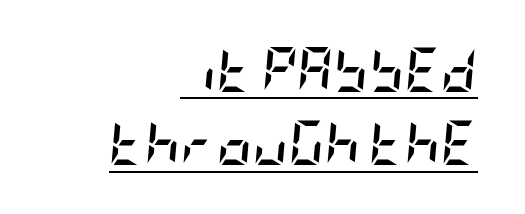
{"italic": "yes", "lean": "right", "slant_degrees": 5, "bold": "yes", "weight": "semibold", "width": "condensed", "stroke_contrast": "low", "x_height": "large", "underline": "yes", "align": "right", "line_spacing": "normal", "line_spacing_ratio": 1.66, "letter_spacing": "normal", "letter_spacing_em": 0.0, "glyph_px": 44}
